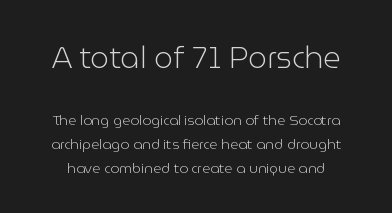
{"serif": "no", "italic": "no", "bold": "no", "weight": "light", "width": "normal", "stroke_contrast": "low", "x_height": "medium", "monospaced": "no", "underline": "no", "line_spacing": "normal", "line_spacing_ratio": 1.7, "letter_spacing": "normal", "letter_spacing_em": 0.0, "larger_block": "first", "size_ratio": 2.14, "glyph_px": 30}
